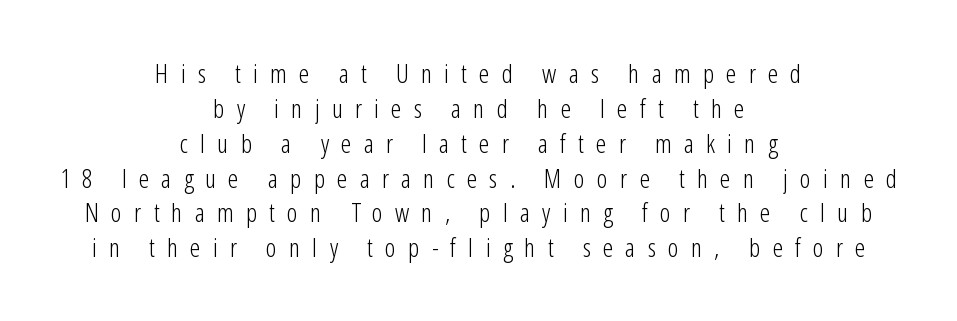
{"italic": "no", "bold": "no", "underline": "no", "align": "center", "line_spacing": "normal", "line_spacing_ratio": 1.34, "letter_spacing": "wide", "letter_spacing_em": 0.47, "glyph_px": 26}
